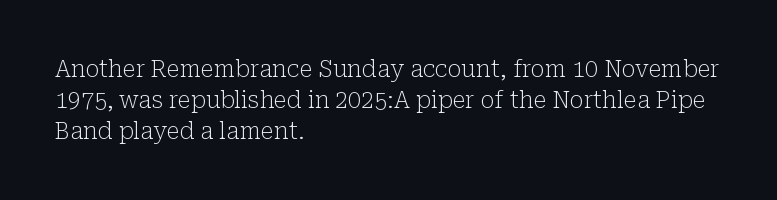
Descenders are the only things crossing below the line. The font sits on the lighter half of the weight spectrum, regular included. Does the copy run flush right? No — it runs flush left. Vertically, the passage feels balanced, rows spaced as you'd expect.
